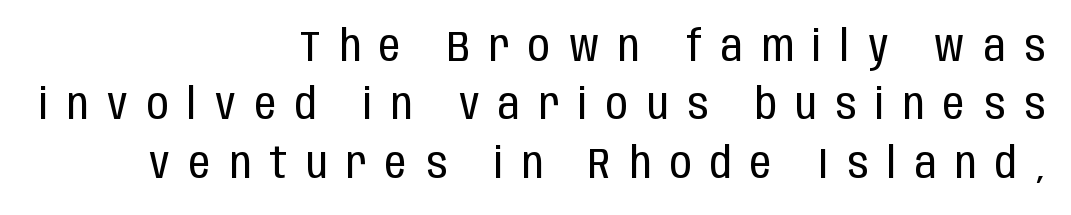
The lines are quadded right. Each letter keeps its own natural width here, so spacing adapts to shape. A bare baseline throughout the passage. Style check: upright.
